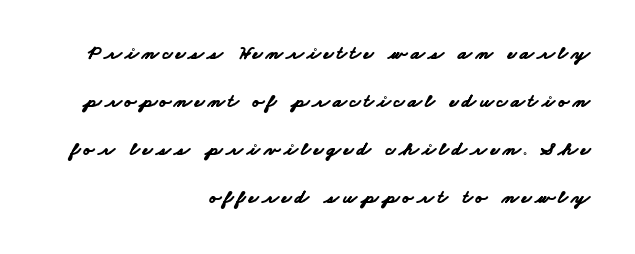
This is heavy type, rendered in bold. Rule under the text: the space is simply empty. Right-aligned paragraph, ragged on the left. The rendering uses a large line-height, opening up the rows.
